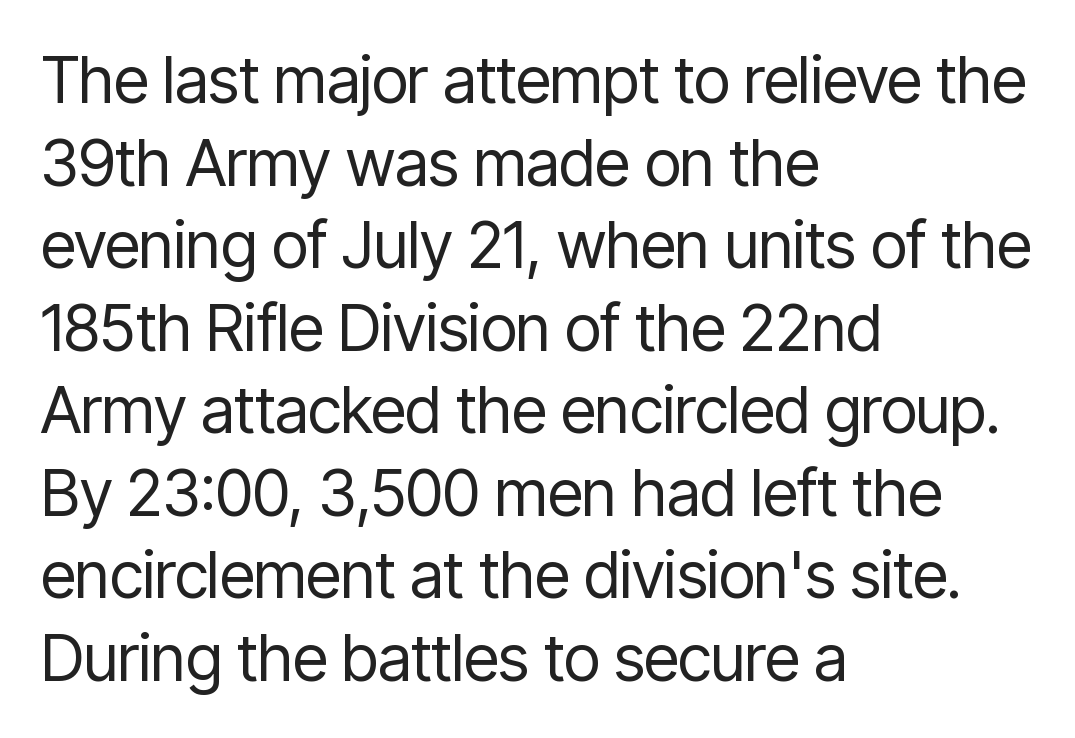
{"serif": "no", "italic": "no", "bold": "no", "weight": "regular", "width": "condensed", "stroke_contrast": "low", "x_height": "medium", "monospaced": "no", "underline": "no", "align": "left", "line_spacing": "normal", "line_spacing_ratio": 1.29, "letter_spacing": "normal", "letter_spacing_em": 0.0, "glyph_px": 64}
